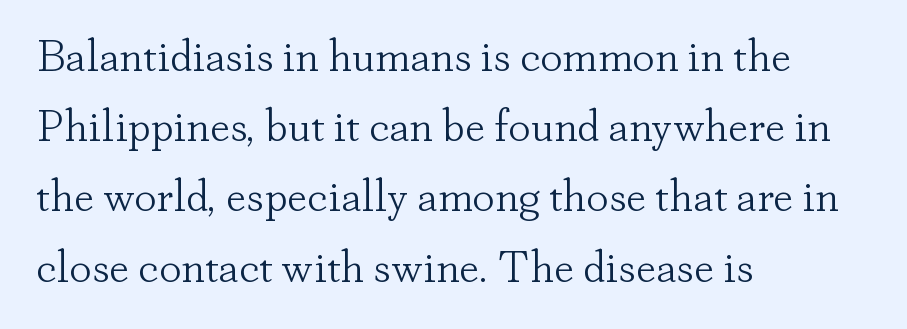
The image shows 45 px light serif type, upright; set left-aligned, normal line spacing (1.56x), normal letter spacing, not underlined; low stroke contrast and a small x-height.
